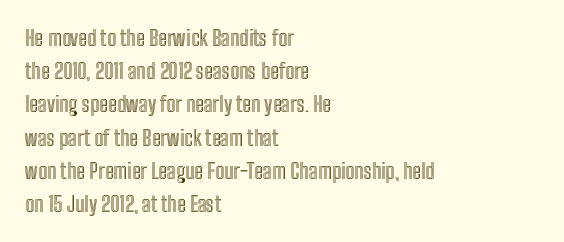
Q: Is the text italic (slanted)? A: No, it is upright.
Q: Is the text underlined? A: No.
Q: How is the paragraph aligned? A: Left-aligned.
Q: Is the spacing between letters normal or unusually wide? A: Normal.
Q: Is the spacing between lines tight, normal or loose? A: Normal.
